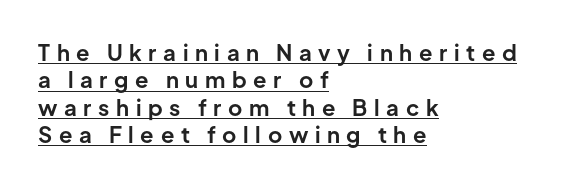
Q: Is the text bold? A: Yes.
Q: Is the text italic (slanted)? A: No, it is upright.
Q: Is the text underlined? A: Yes.
Q: How is the paragraph aligned? A: Left-aligned.
Q: Is the spacing between letters normal or unusually wide? A: Unusually wide.
